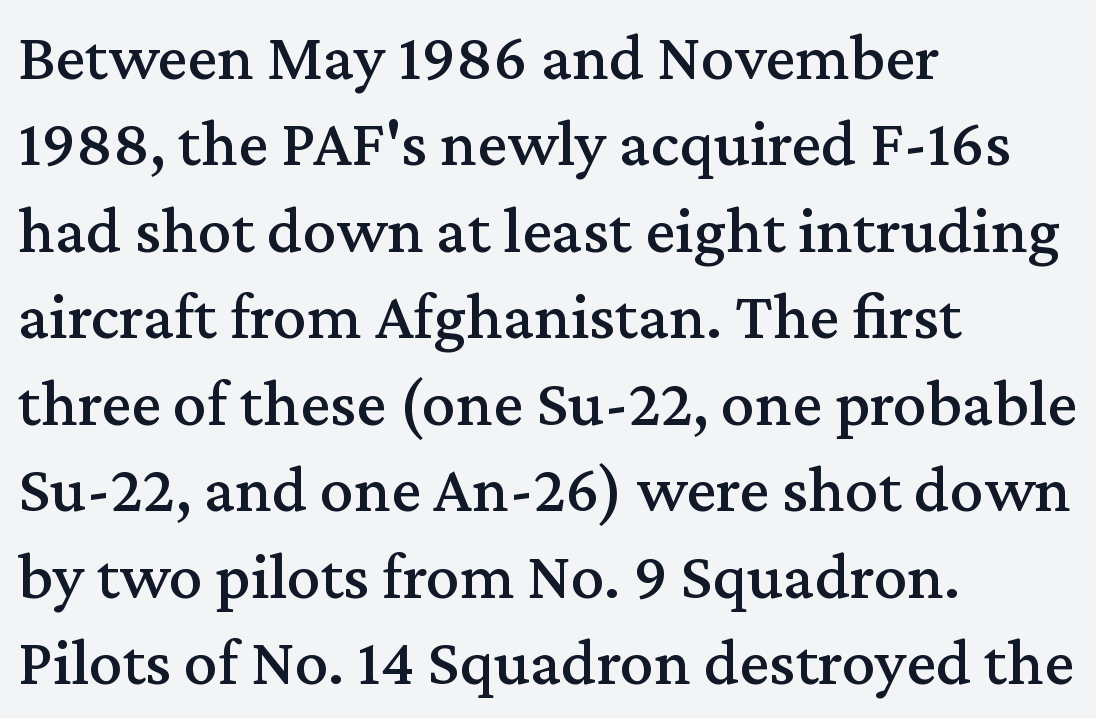
{"serif": "yes", "italic": "no", "width": "normal", "stroke_contrast": "medium", "x_height": "medium", "monospaced": "no", "underline": "no", "align": "left", "line_spacing": "normal", "line_spacing_ratio": 1.29, "letter_spacing": "normal", "letter_spacing_em": 0.0, "glyph_px": 67}
